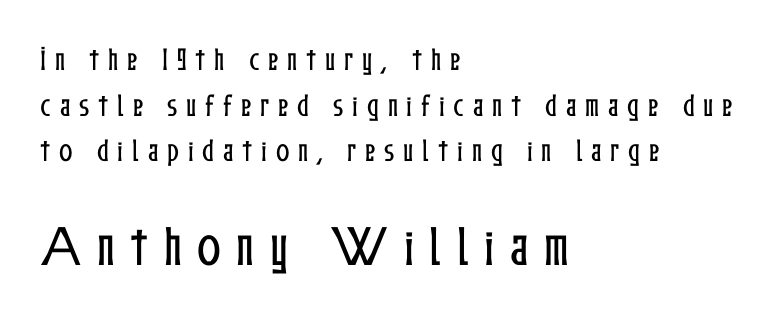
Observe the wide spacing: letters keep a clear distance from each other. The compositor pushed each line to the left boundary. If you drew a line through each stem, it would be perfectly vertical. Check under the words: just untouched page. Which of the two is more prominent by size? The second, at the bottom. A typesetter would call this proportional, since set widths differ per character.
